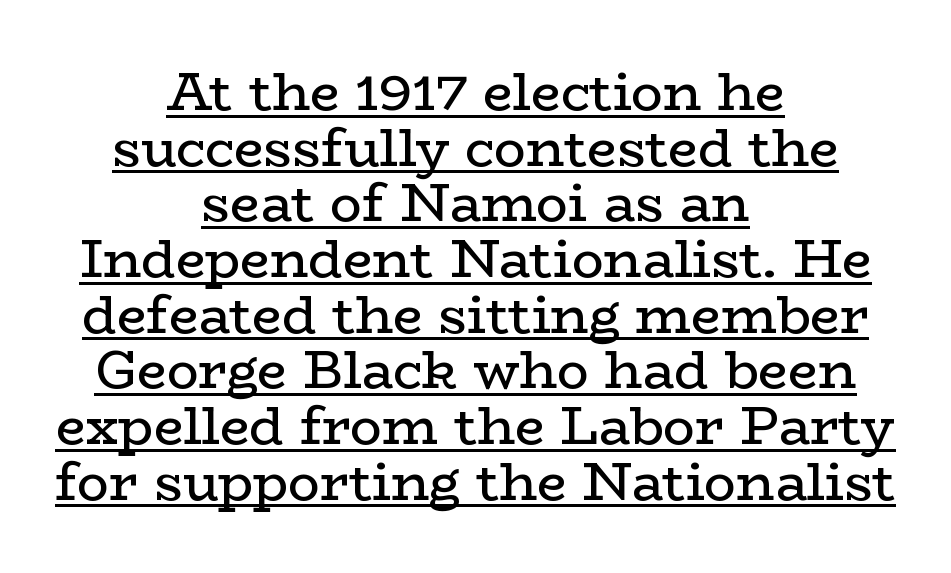
Q: Is the text bold? A: No.
Q: Is the text italic (slanted)? A: No, it is upright.
Q: Is the typeface a serif or a sans-serif typeface? A: Serif.
Q: Is the text underlined? A: Yes.
Q: How is the paragraph aligned? A: Centered.
Q: Is the spacing between letters normal or unusually wide? A: Normal.
Q: Is the spacing between lines tight, normal or loose? A: Tight.
Q: Width (condensed, normal, or wide)? A: Wide.
Q: Stroke contrast? A: Low.
Q: x-height? A: Medium.
Q: Monospaced? A: No.
